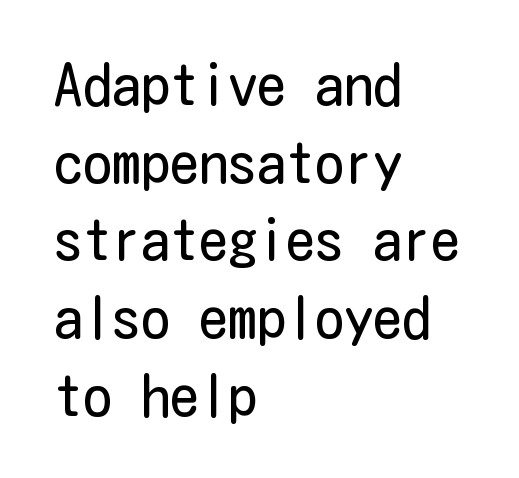
{"serif": "no", "italic": "no", "bold": "no", "weight": "regular", "width": "condensed", "stroke_contrast": "low", "x_height": "medium", "underline": "no", "align": "left", "line_spacing": "normal", "line_spacing_ratio": 1.34, "letter_spacing": "normal", "letter_spacing_em": 0.0, "glyph_px": 58}
